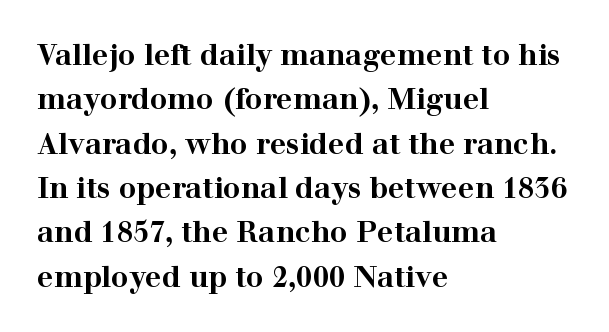
The image shows 29 px bold, wide serif type, upright; set left-aligned, normal line spacing (1.53x), normal letter spacing, not underlined; high stroke contrast and a medium x-height.
